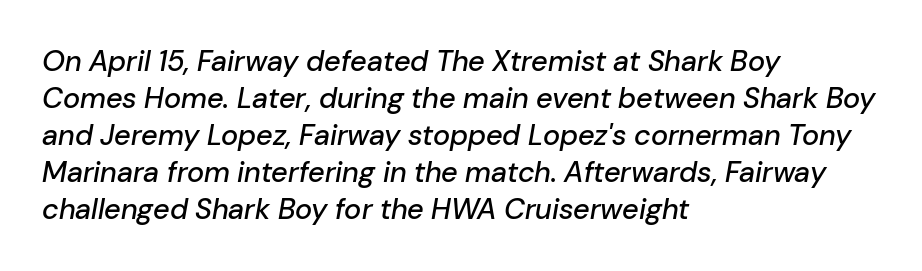
{"italic": "yes", "lean": "right", "slant_degrees": 10, "width": "normal", "stroke_contrast": "low", "x_height": "medium", "monospaced": "no", "underline": "no", "align": "left", "line_spacing": "normal", "line_spacing_ratio": 1.28, "letter_spacing": "normal", "letter_spacing_em": 0.0, "glyph_px": 29}
